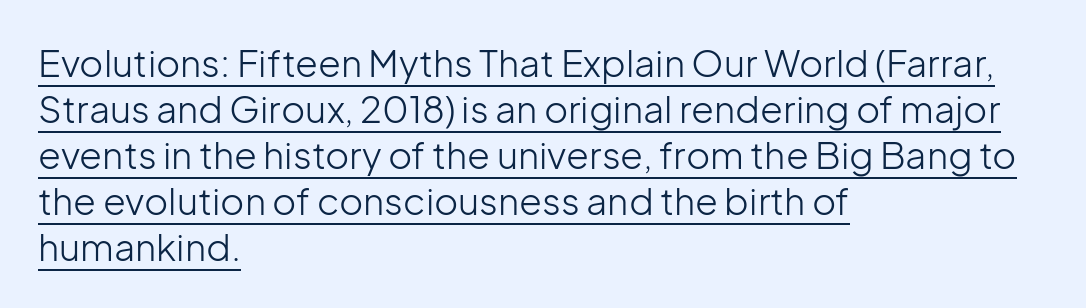
Q: Is the text bold? A: No.
Q: Is the text italic (slanted)? A: No, it is upright.
Q: Is the typeface a serif or a sans-serif typeface? A: Sans-serif.
Q: Is the text underlined? A: Yes.
Q: How is the paragraph aligned? A: Left-aligned.
Q: Is the spacing between letters normal or unusually wide? A: Normal.
Q: Width (condensed, normal, or wide)? A: Normal.
Q: Stroke contrast? A: Low.
Q: x-height? A: Medium.
Q: Monospaced? A: No.
